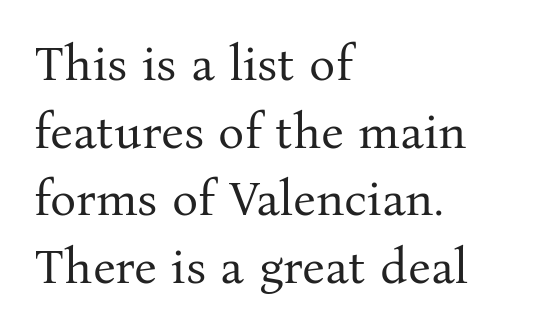
The image shows 49 px regular-weight serif type, upright; set left-aligned, normal line spacing (1.38x), normal letter spacing, not underlined; medium stroke contrast and a medium x-height.
